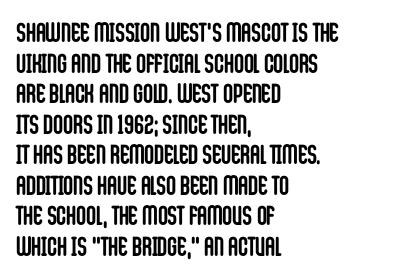
Q: Is the text bold? A: Yes.
Q: Is the text italic (slanted)? A: No, it is upright.
Q: Is the text underlined? A: No.
Q: How is the paragraph aligned? A: Left-aligned.
Q: Is the spacing between letters normal or unusually wide? A: Normal.
Q: Is the spacing between lines tight, normal or loose? A: Tight.
